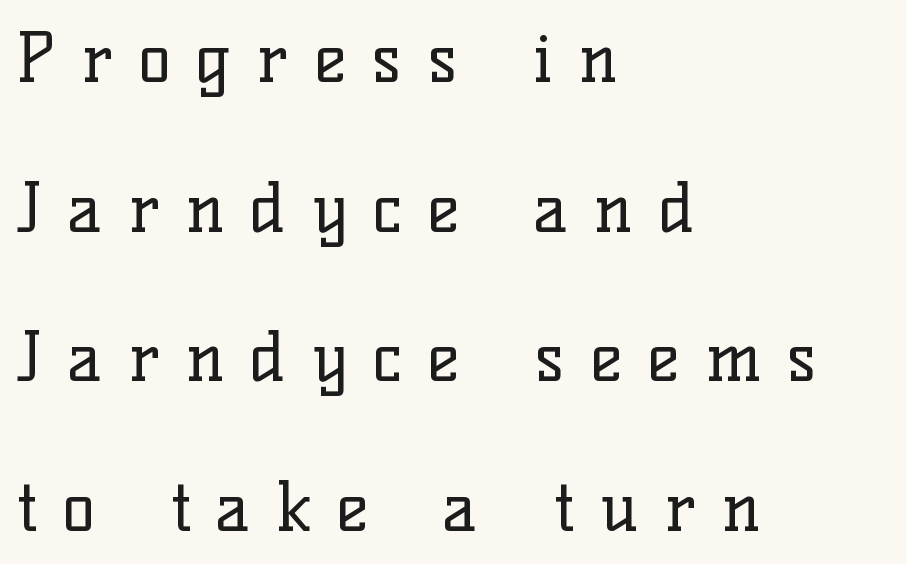
Q: Is the text bold? A: No.
Q: Is the text italic (slanted)? A: No, it is upright.
Q: Is the typeface a serif or a sans-serif typeface? A: Serif.
Q: Is the text underlined? A: No.
Q: How is the paragraph aligned? A: Left-aligned.
Q: Is the spacing between letters normal or unusually wide? A: Unusually wide.
Q: Is the spacing between lines tight, normal or loose? A: Loose.
Q: Width (condensed, normal, or wide)? A: Normal.
Q: Stroke contrast? A: Low.
Q: x-height? A: Medium.
Q: Monospaced? A: No.
